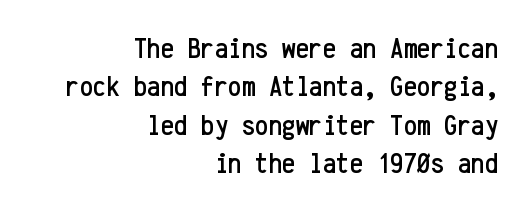
{"serif": "no", "italic": "no", "width": "condensed", "stroke_contrast": "low", "x_height": "medium", "monospaced": "yes", "underline": "no", "align": "right", "line_spacing": "normal", "line_spacing_ratio": 1.28, "letter_spacing": "normal", "letter_spacing_em": 0.0, "glyph_px": 30}
